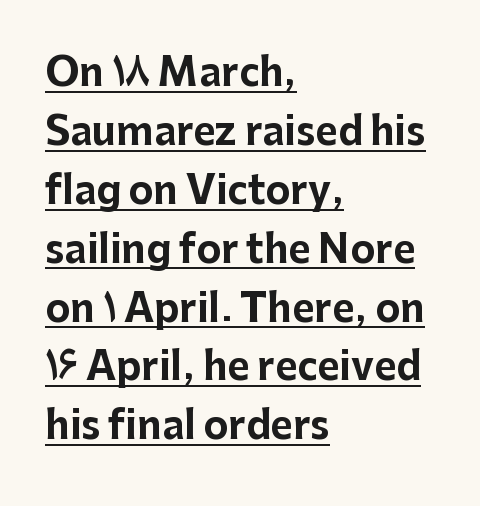
Students, observe the line beneath the letters — that is underlining. Is there much room between lines? A standard amount, neither cramped nor airy. The rendering anchors every line to the left-hand side. Here the designer chose a conventional face with non-uniform glyph widths. A typesetter would label this face a sans. The type is set solid horizontally, with unmodified tracking.
